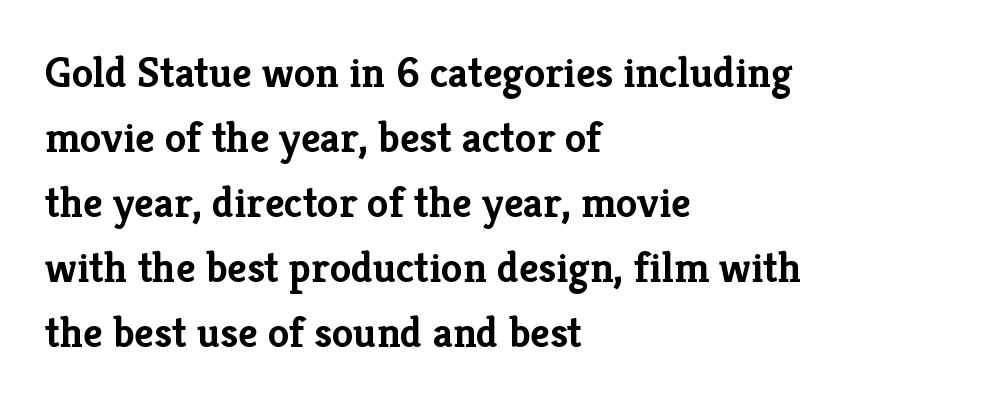
Q: Is the text bold? A: Yes.
Q: Is the text italic (slanted)? A: No, it is upright.
Q: Is the typeface a serif or a sans-serif typeface? A: Serif.
Q: Is the text underlined? A: No.
Q: How is the paragraph aligned? A: Left-aligned.
Q: Is the spacing between letters normal or unusually wide? A: Normal.
Q: Is the spacing between lines tight, normal or loose? A: Normal.
Q: Width (condensed, normal, or wide)? A: Normal.
Q: Stroke contrast? A: Low.
Q: x-height? A: Medium.
Q: Monospaced? A: No.
